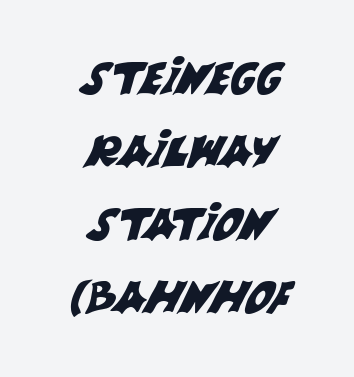
Decoration check: the copy has no underline. The letters advance in unequal steps, a hallmark of proportional type. Note: no serifs on the glyphs. Each new line begins a customary step beneath the previous one. A student would call this center alignment; a typographer would say set centered.
